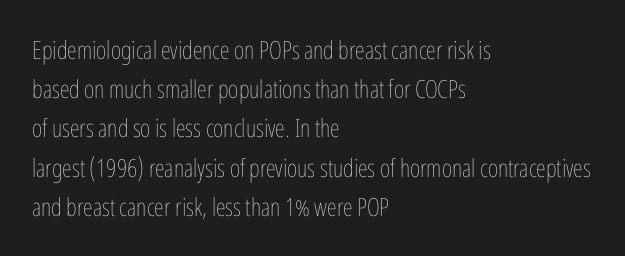
Q: Is the text bold? A: No.
Q: Is the text italic (slanted)? A: No, it is upright.
Q: Is the text underlined? A: No.
Q: How is the paragraph aligned? A: Left-aligned.
Q: Is the spacing between letters normal or unusually wide? A: Normal.
Q: Is the spacing between lines tight, normal or loose? A: Normal.
